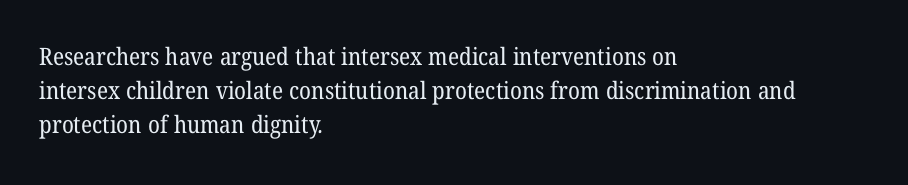
Q: Is the text bold? A: No.
Q: Is the text underlined? A: No.
Q: How is the paragraph aligned? A: Left-aligned.
Q: Is the spacing between letters normal or unusually wide? A: Normal.
Q: Is the spacing between lines tight, normal or loose? A: Normal.
